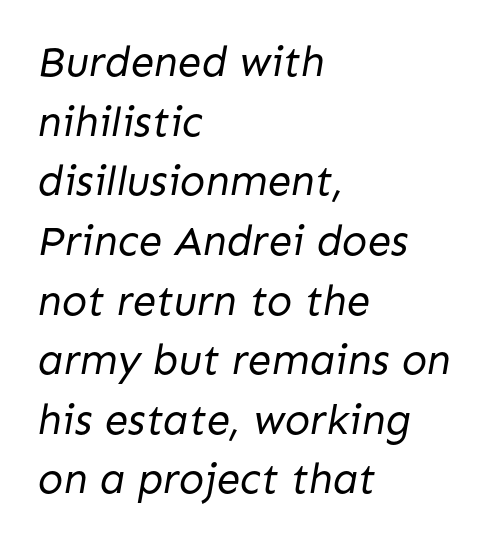
Compared with typical paragraphs, the rows here are spaced about the same. Are there feet on the stems? There aren't — it's a sans. If you drew a ruler down the left edge, every line would touch it. The weight tops out at a normal text grade. No extra tracking has been applied to these lines.
